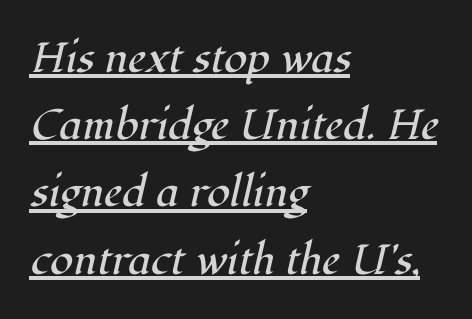
The image shows 42 px regular-weight serif type, italic (leaning right); set left-aligned, normal line spacing (1.6x), normal letter spacing, underlined; high stroke contrast and a medium x-height.
